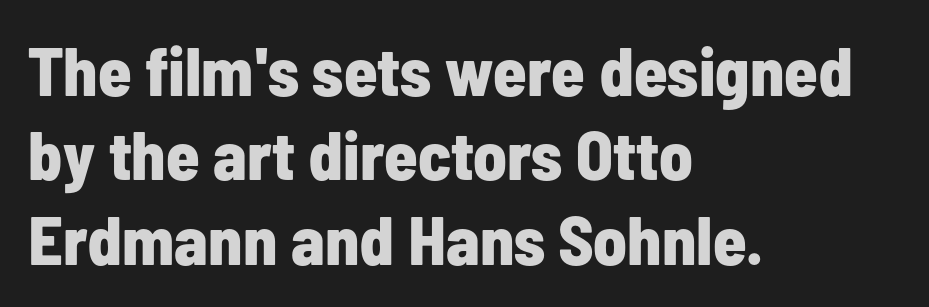
The image shows 68 px bold, condensed sans-serif type, upright; set left-aligned, line spacing 1.24x, normal letter spacing, not underlined; low stroke contrast and a medium x-height.
